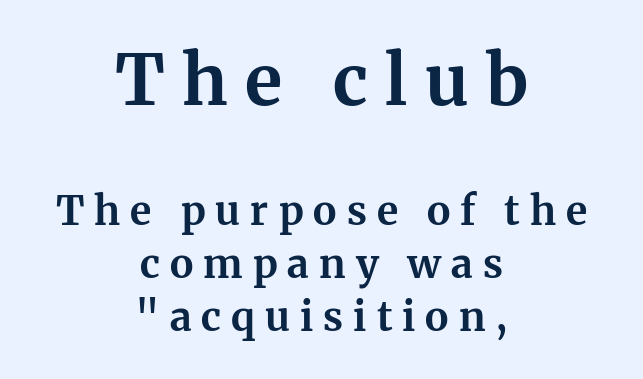
Horizontal bands of white between lines are of average thickness. Thick stems and heavy bowls — unmistakably bold. Whoever set this made the first block the dominant, larger element. Note the varied advance widths — an 'i' is clearly narrower than an 'm'. Beneath every word, the page is bare.
